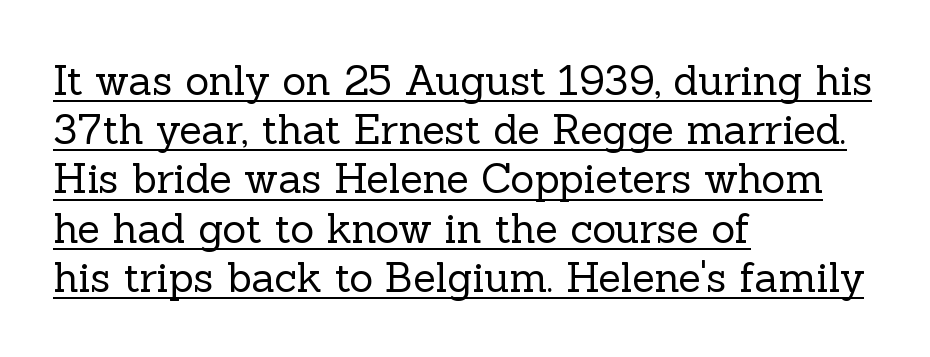
{"serif": "yes", "italic": "no", "bold": "no", "weight": "regular", "width": "normal", "x_height": "medium", "monospaced": "no", "underline": "yes", "align": "left", "line_spacing_ratio": 1.2, "letter_spacing": "normal", "letter_spacing_em": 0.0, "glyph_px": 41}
